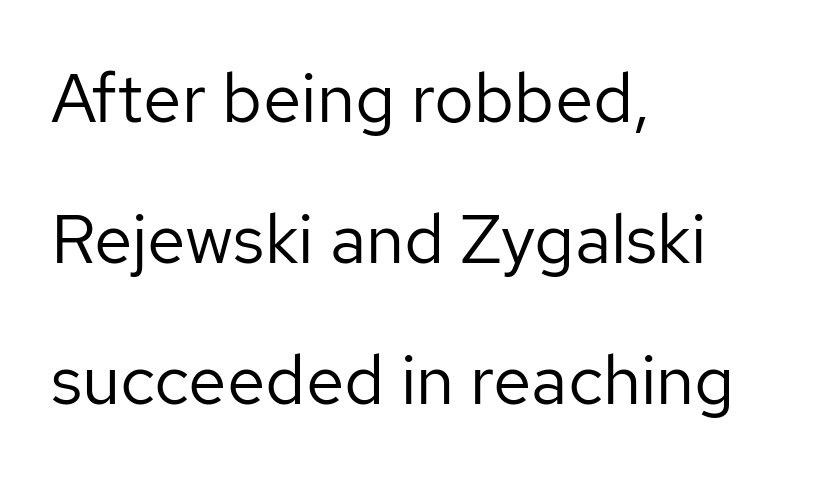
The image shows 69 px regular-weight sans-serif type, upright; set left-aligned, loose line spacing (2.04x), normal letter spacing, not underlined; low stroke contrast and a medium x-height.
